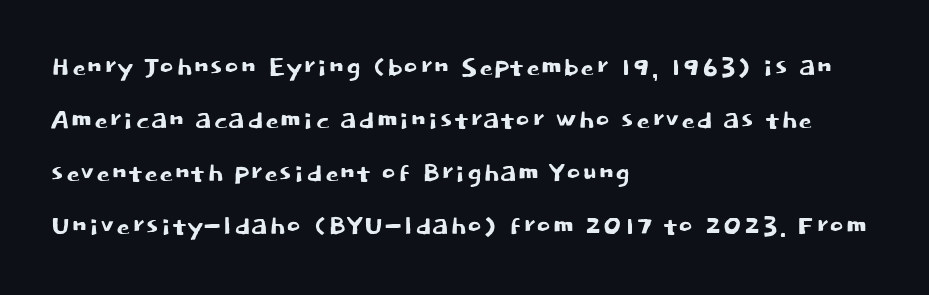
Regular leading. A sans-serif font was chosen for this passage. Underline: absent. Does the copy run flush right? No — it runs flush left.
